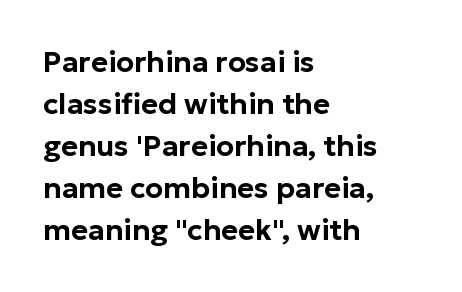
The image shows 29 px sans-serif type, upright; set left-aligned, normal line spacing (1.45x), normal letter spacing, not underlined; low stroke contrast and a medium x-height.
